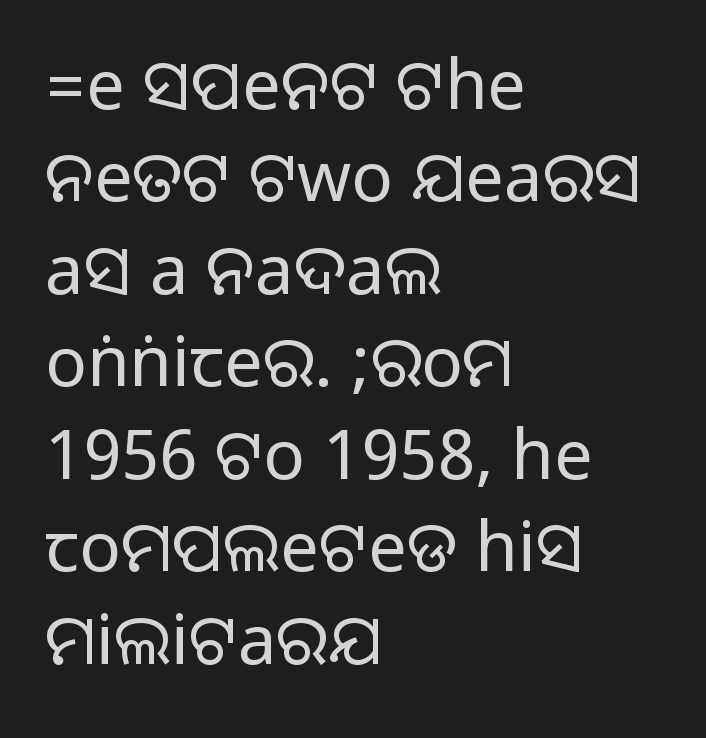
The image shows 69 px sans-serif type, upright; set left-aligned, normal line spacing (1.34x), normal letter spacing, not underlined; medium stroke contrast.
